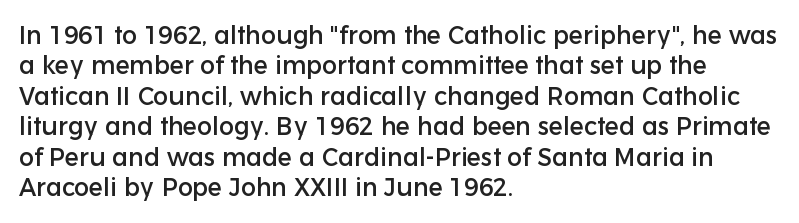
Q: Is the text italic (slanted)? A: No, it is upright.
Q: Is the text underlined? A: No.
Q: How is the paragraph aligned? A: Left-aligned.
Q: Is the spacing between letters normal or unusually wide? A: Normal.
